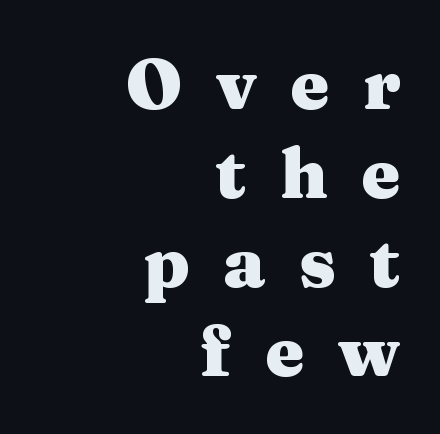
The image shows 70 px heavy, wide serif type, upright; set right-aligned, normal line spacing (1.27x), unusually wide letter spacing (+0.48 em), not underlined; medium stroke contrast and a medium x-height.
